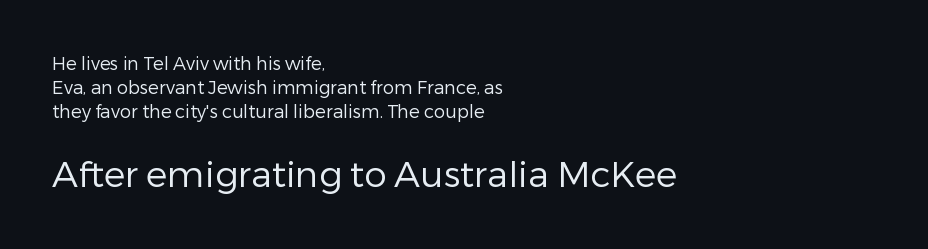
The typeface has the unassuming heft of standard copy or less. Lines of text with bare space underneath. The tracking reads as untouched default to a designer's eye. Quick note: interline space is typical. Look at the glyph heights: the lower group is clearly the bigger setting.
